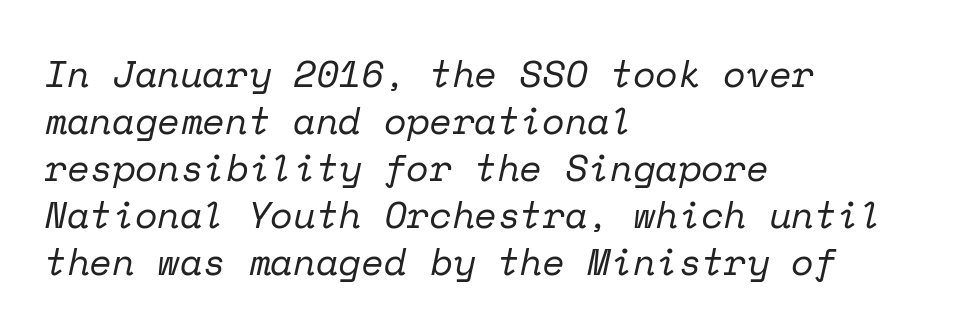
This is not heavy type; no bold has been used. Inter-character spacing is left at the font's built-in metrics. Notice how descenders clear the ascenders below comfortably — that's standard leading. The passage shown is typed in a monospace face where columns stay perfectly aligned. This rendering features lettering with no underline.
